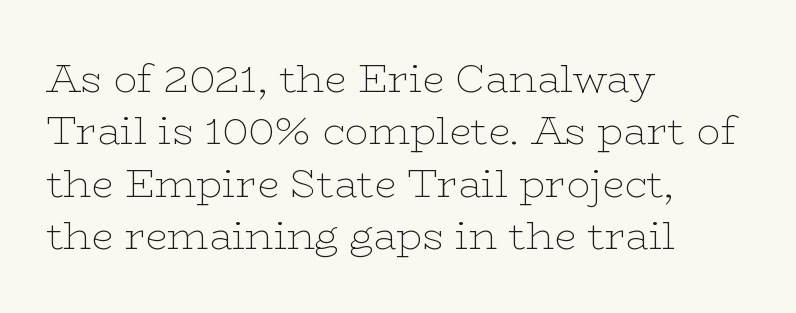
Q: Is the text bold? A: No.
Q: Is the text italic (slanted)? A: No, it is upright.
Q: Is the typeface a serif or a sans-serif typeface? A: Serif.
Q: Is the text underlined? A: No.
Q: How is the paragraph aligned? A: Left-aligned.
Q: Is the spacing between letters normal or unusually wide? A: Normal.
Q: Is the spacing between lines tight, normal or loose? A: Normal.
Q: Width (condensed, normal, or wide)? A: Wide.
Q: Stroke contrast? A: Low.
Q: x-height? A: Medium.
Q: Monospaced? A: No.
